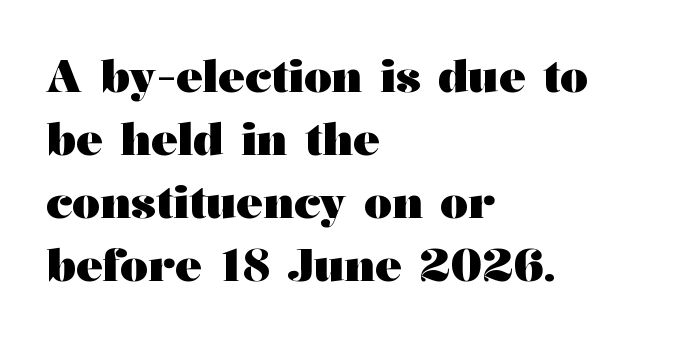
Q: Is the text bold? A: Yes.
Q: Is the text italic (slanted)? A: No, it is upright.
Q: Is the typeface a serif or a sans-serif typeface? A: Serif.
Q: Is the text underlined? A: No.
Q: How is the paragraph aligned? A: Left-aligned.
Q: Is the spacing between letters normal or unusually wide? A: Normal.
Q: Is the spacing between lines tight, normal or loose? A: Normal.
Q: Width (condensed, normal, or wide)? A: Wide.
Q: Stroke contrast? A: Medium.
Q: x-height? A: Medium.
Q: Monospaced? A: No.
